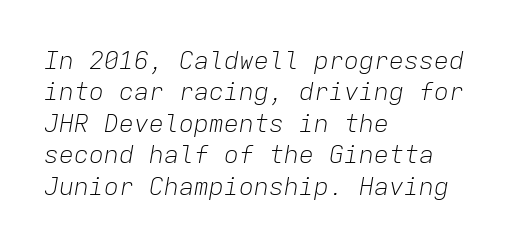
The image shows 25 px text type, italic (leaning right); set left-aligned, normal line spacing (1.26x), normal letter spacing, not underlined.
